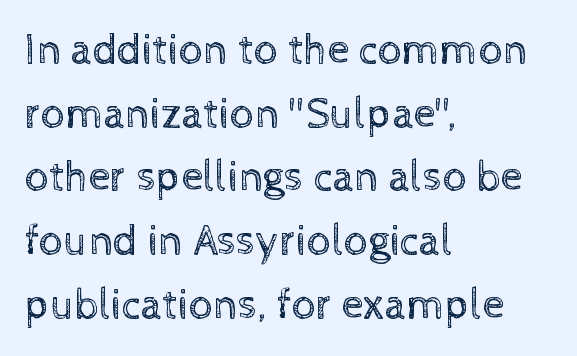
{"italic": "no", "bold": "no", "weight": "regular", "width": "normal", "x_height": "medium", "monospaced": "no", "underline": "no", "align": "left", "line_spacing": "normal", "line_spacing_ratio": 1.48, "letter_spacing": "normal", "letter_spacing_em": 0.0, "glyph_px": 43}
